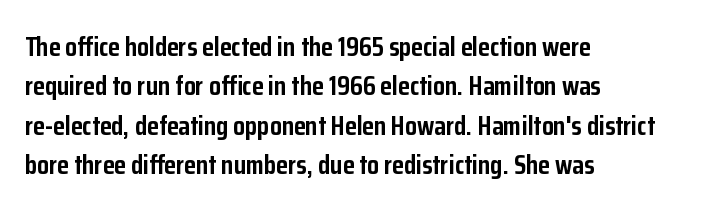
The line texture is even and compact thanks to regular tracking. Notice how the passage keeps a crisp vertical edge on the left only. Rendered with straight, roman letterforms. A bare baseline throughout the passage. One glance says typical: line gaps are just what's usual.
